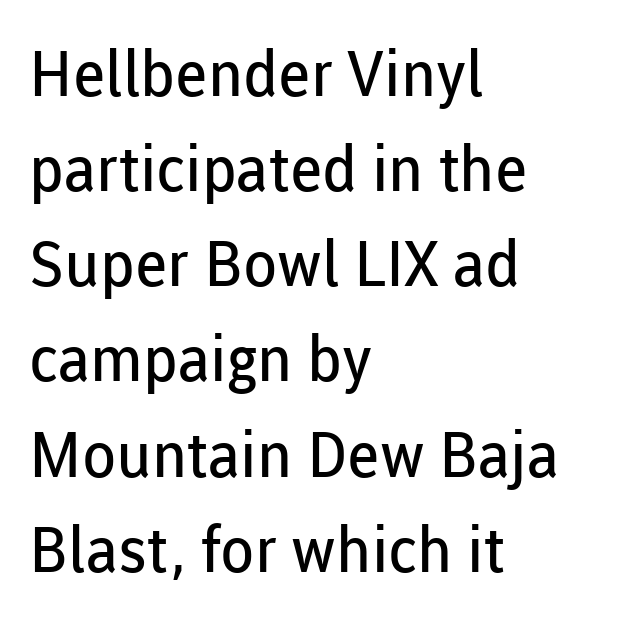
The image shows 63 px regular-weight sans-serif type, upright; set left-aligned, normal line spacing (1.51x), normal letter spacing, not underlined; low stroke contrast and a medium x-height.
